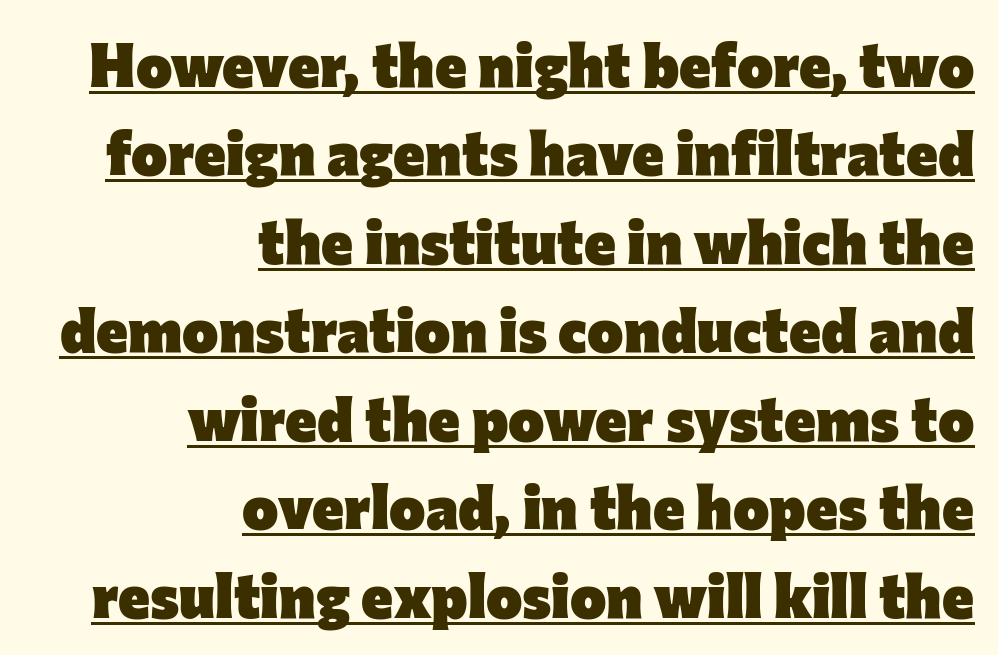
The image shows 61 px heavy sans-serif type, upright; set right-aligned, normal line spacing (1.45x), normal letter spacing, underlined; low stroke contrast and a medium x-height.
